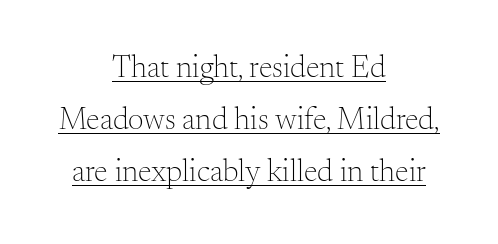
Q: Is the text bold? A: No.
Q: Is the text italic (slanted)? A: No, it is upright.
Q: Is the typeface a serif or a sans-serif typeface? A: Serif.
Q: Is the text underlined? A: Yes.
Q: How is the paragraph aligned? A: Centered.
Q: Is the spacing between letters normal or unusually wide? A: Normal.
Q: Is the spacing between lines tight, normal or loose? A: Normal.
Q: Width (condensed, normal, or wide)? A: Normal.
Q: Stroke contrast? A: Medium.
Q: x-height? A: Small.
Q: Monospaced? A: No.
